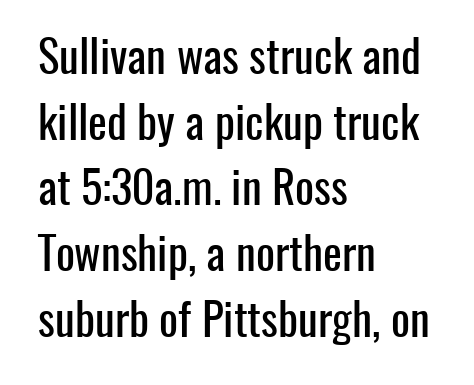
A typesetter would call this zero additional tracking. Nope, not italic — everything's standing straight. Unlike a traditional serif, this face leaves its strokes unadorned. Line spacing here is normal. Left-aligned paragraph, ragged on the right. A typesetter would call this proportional, since set widths differ per character.
